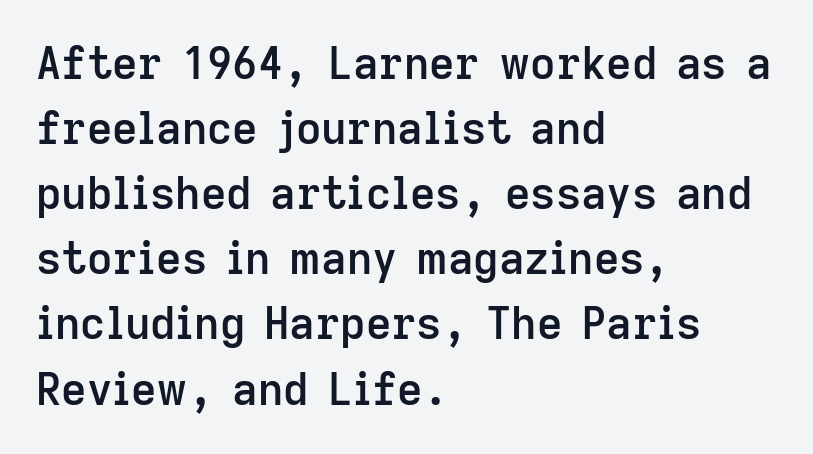
{"serif": "no", "italic": "no", "bold": "semi", "weight": "semibold", "width": "normal", "stroke_contrast": "low", "x_height": "medium", "monospaced": "no", "underline": "no", "align": "left", "line_spacing": "normal", "line_spacing_ratio": 1.48, "letter_spacing": "normal", "letter_spacing_em": 0.0, "glyph_px": 44}
